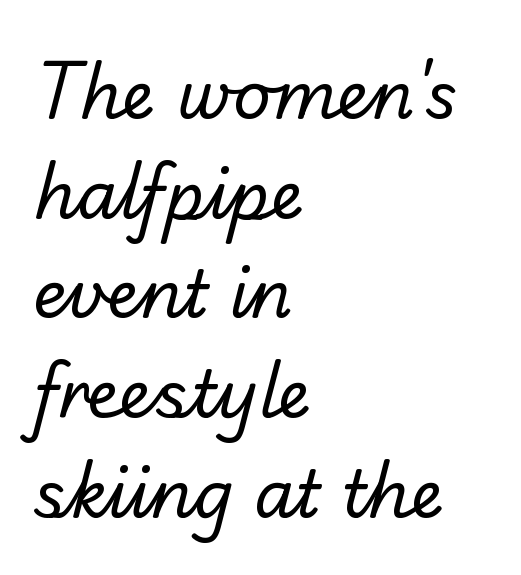
The image shows 66 px regular-weight sans-serif type; set left-aligned, normal line spacing (1.51x), normal letter spacing, not underlined; low stroke contrast and a small x-height.
